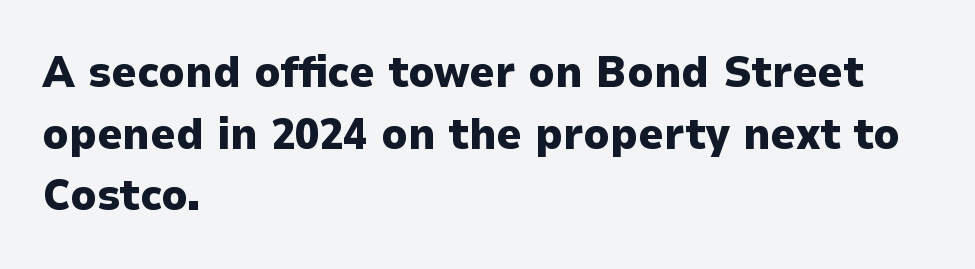
Q: Is the text bold? A: Yes.
Q: Is the text italic (slanted)? A: No, it is upright.
Q: Is the typeface a serif or a sans-serif typeface? A: Sans-serif.
Q: Is the text underlined? A: No.
Q: How is the paragraph aligned? A: Left-aligned.
Q: Is the spacing between letters normal or unusually wide? A: Normal.
Q: Is the spacing between lines tight, normal or loose? A: Normal.
Q: Width (condensed, normal, or wide)? A: Normal.
Q: Stroke contrast? A: Low.
Q: x-height? A: Medium.
Q: Monospaced? A: No.
